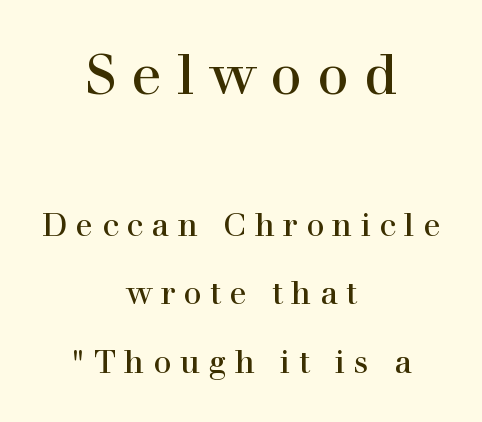
{"serif": "yes", "italic": "no", "width": "normal", "x_height": "medium", "monospaced": "no", "underline": "no", "align": "center", "line_spacing": "loose", "line_spacing_ratio": 2.14, "letter_spacing": "wide", "letter_spacing_em": 0.26, "larger_block": "first", "size_ratio": 1.75, "glyph_px": 56}
